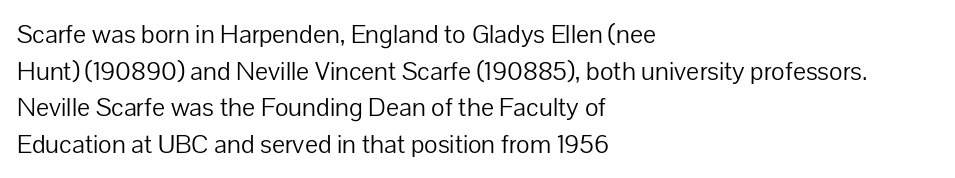
In CSS terms this would be text-align: left. The words here are not underlined. The font is comparable to plain body text, perhaps lighter. Every character sits straight up, as roman type does. The vertical gap from one line to the next is medium. Compared with typical body copy, the letter spacing here is the same.
